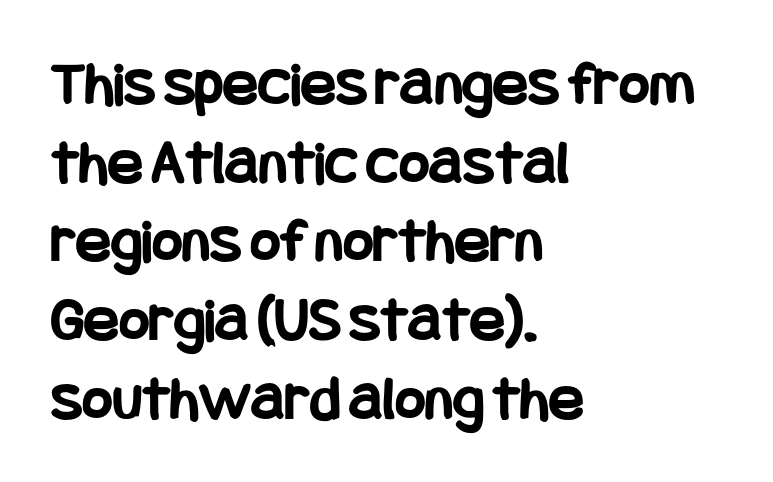
{"serif": "no", "italic": "no", "bold": "yes", "weight": "bold", "width": "condensed", "stroke_contrast": "low", "x_height": "large", "underline": "no", "align": "left", "line_spacing_ratio": 1.21, "letter_spacing": "normal", "letter_spacing_em": 0.0, "glyph_px": 65}
